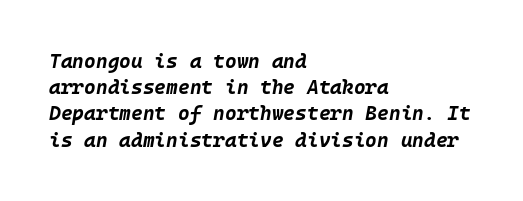
{"italic": "yes", "lean": "right", "slant_degrees": 10, "bold": "yes", "underline": "no", "align": "left", "line_spacing": "normal", "line_spacing_ratio": 1.31, "letter_spacing": "normal", "letter_spacing_em": 0.0, "glyph_px": 20}
